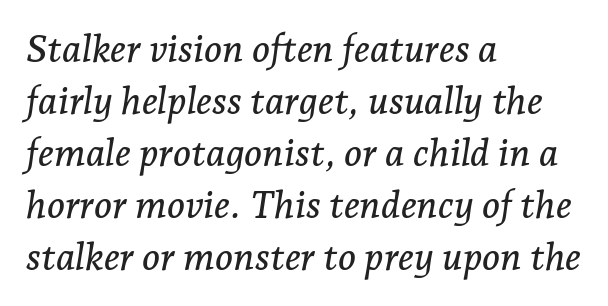
Q: Is the text italic (slanted)? A: Yes, it leans right by about 7 degrees.
Q: Is the typeface a serif or a sans-serif typeface? A: Serif.
Q: Is the text underlined? A: No.
Q: How is the paragraph aligned? A: Left-aligned.
Q: Is the spacing between letters normal or unusually wide? A: Normal.
Q: Is the spacing between lines tight, normal or loose? A: Normal.
Q: Width (condensed, normal, or wide)? A: Normal.
Q: Stroke contrast? A: Low.
Q: x-height? A: Medium.
Q: Monospaced? A: No.
